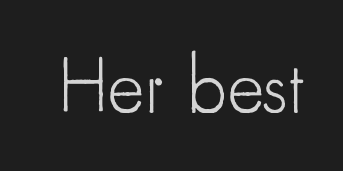
{"serif": "no", "italic": "no", "bold": "no", "weight": "light", "width": "condensed", "stroke_contrast": "low", "x_height": "small", "monospaced": "no", "underline": "no", "letter_spacing": "normal", "letter_spacing_em": 0.0, "glyph_px": 78}
